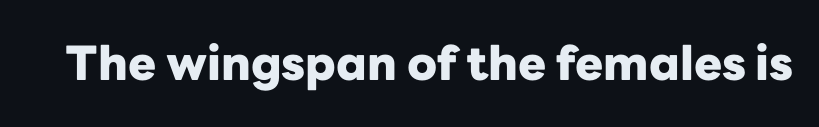
This rendering leaves character spacing at its baseline value. The face used here has the dense, thick strokes of a bold. Look at the bottom of the vertical strokes: they stop flat, with no serifs. The rendering uses natural spacing where letterforms have individual widths.
